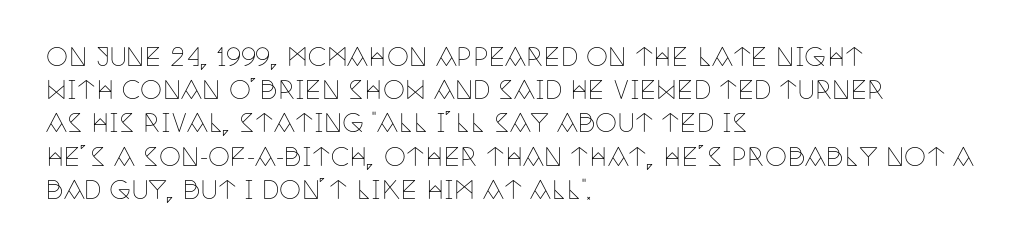
The image shows 25 px text type, upright; set left-aligned, normal line spacing (1.33x), normal letter spacing, not underlined.
